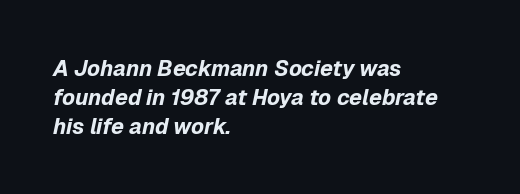
{"italic": "yes", "lean": "right", "slant_degrees": 12, "bold": "yes", "underline": "no", "align": "left", "line_spacing": "normal", "line_spacing_ratio": 1.31, "letter_spacing": "normal", "letter_spacing_em": 0.0, "glyph_px": 22}
